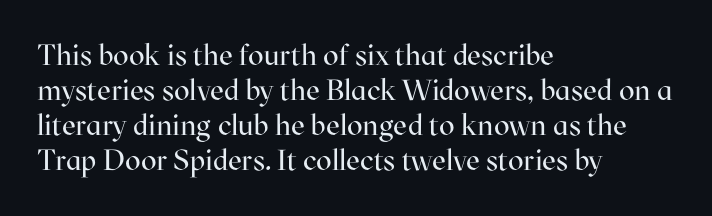
Descenders hang freely into open space. Stems and bowls with no extra thickness — not bold. Left-aligned paragraph, ragged on the right. Examine the stroke ends and you'll spot serifs.
